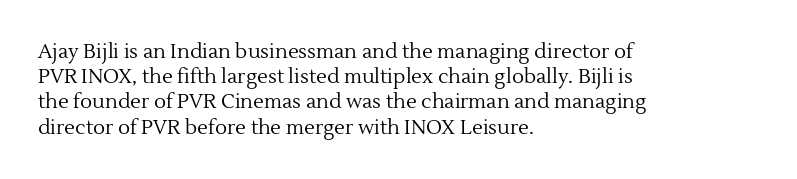
The image shows 20 px text type, upright; set left-aligned, normal line spacing (1.26x), normal letter spacing, not underlined.
